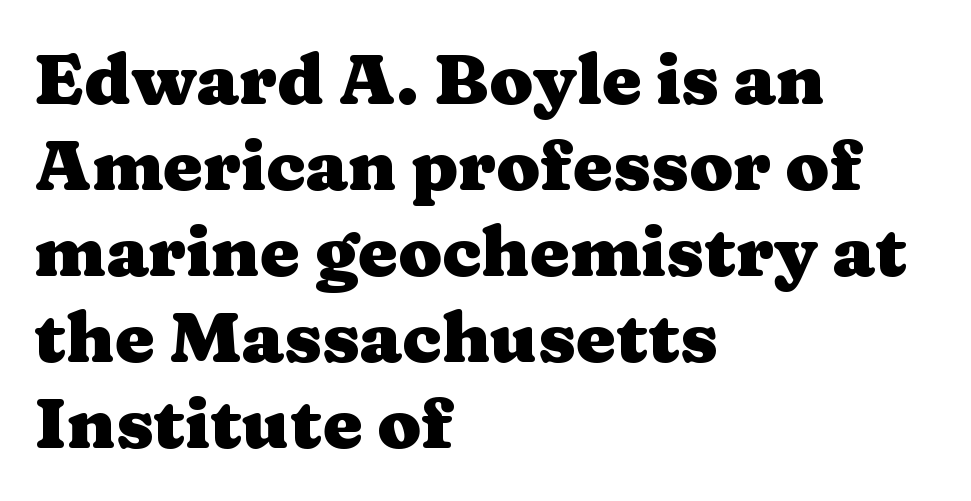
{"serif": "yes", "italic": "no", "bold": "yes", "weight": "heavy", "width": "wide", "stroke_contrast": "medium", "x_height": "medium", "monospaced": "no", "underline": "no", "align": "left", "line_spacing_ratio": 1.21, "letter_spacing": "normal", "letter_spacing_em": 0.0, "glyph_px": 71}
